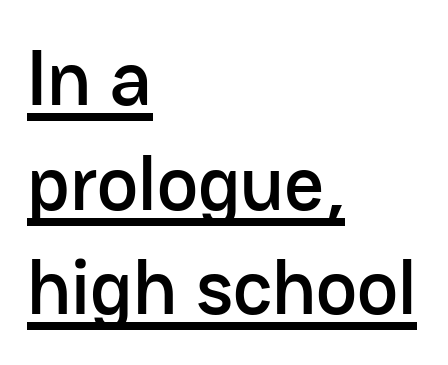
The image shows 78 px sans-serif type, upright; set left-aligned, normal line spacing (1.34x), normal letter spacing, underlined; low stroke contrast and a medium x-height.
